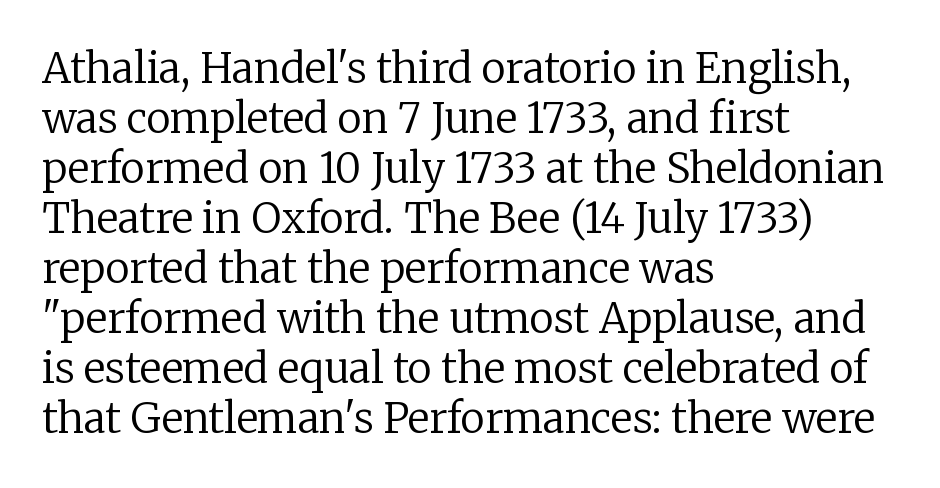
Look at the tracking — it's just the regular setting, nothing added. Serif or sans? Serif — the stroke terminals have little feet. Each row of text sits above clean, open space. The lettering holds an erect, upright posture throughout. The weight tops out at a normal text grade.
